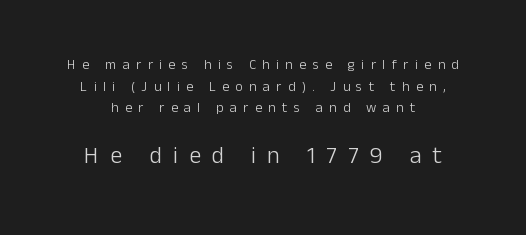
Q: Is the text bold? A: No.
Q: Is the text italic (slanted)? A: No, it is upright.
Q: Is the text underlined? A: No.
Q: Is the spacing between letters normal or unusually wide? A: Unusually wide.
Q: Is the spacing between lines tight, normal or loose? A: Normal.
Q: Which block of text is set in a larger size, the first (top) or the second (bottom)? A: The second (bottom) one.
